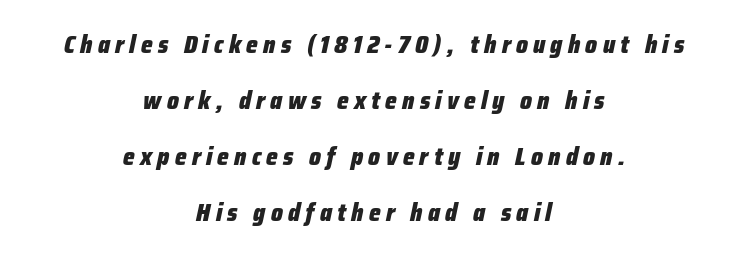
The image shows 25 px bold type, italic (leaning right); set centered, loose line spacing (2.24x), unusually wide letter spacing (+0.21 em), not underlined.
